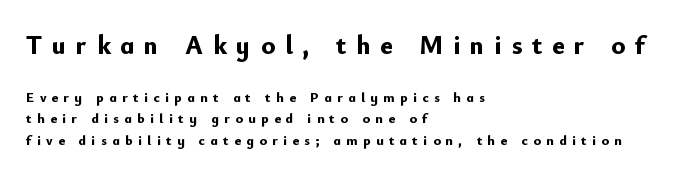
Typeset ragged right — the left edge is the straight one. When letters stand straight like this, we call the style roman or upright. Each new line begins a customary step beneath the previous one. Scale decreases going downward across the two blocks. These lines carry a lot of weight — the face is fully bold.
